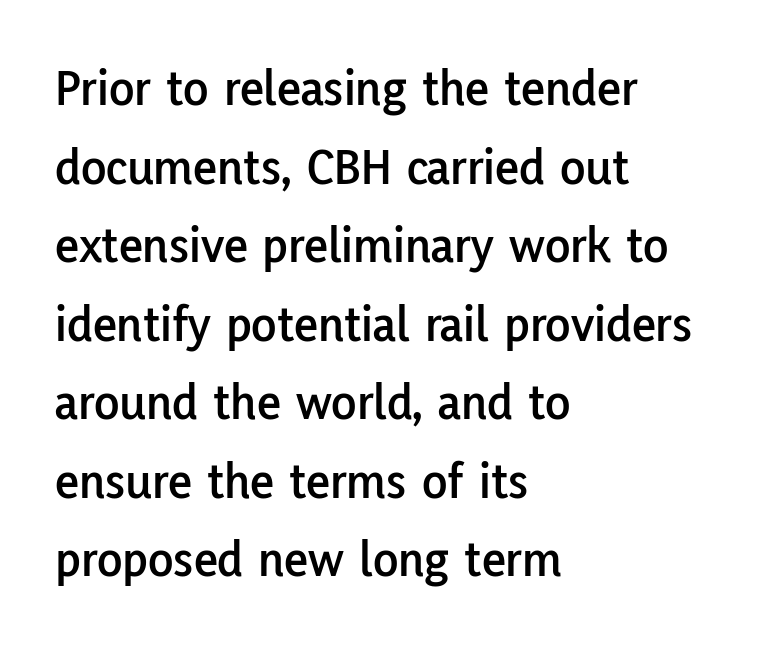
The leading is moderate, giving the passage an even texture. The typesetter chose a ragged-right arrangement here. The face used here is a sans, in the tradition of grotesques and geometrics. Do the letters lean? They stand straight. The letters sit at their default tracking, neither squeezed nor spread. Quick note: underline off.
